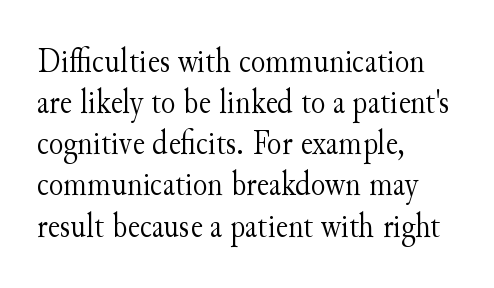
Q: Is the text bold? A: No.
Q: Is the text italic (slanted)? A: No, it is upright.
Q: Is the typeface a serif or a sans-serif typeface? A: Serif.
Q: Is the text underlined? A: No.
Q: How is the paragraph aligned? A: Left-aligned.
Q: Is the spacing between letters normal or unusually wide? A: Normal.
Q: Width (condensed, normal, or wide)? A: Normal.
Q: Stroke contrast? A: Medium.
Q: x-height? A: Small.
Q: Monospaced? A: No.
